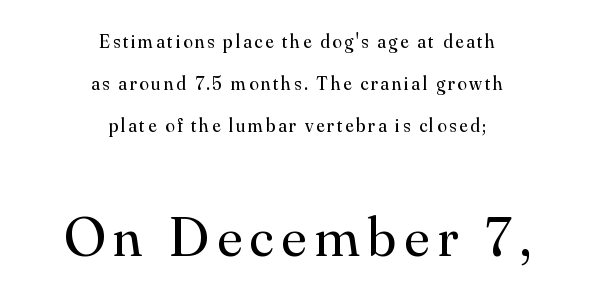
Scale increases going downward across the two blocks. Rows of type keep a wide berth in the vertical direction. Examine the stroke ends and you'll spot serifs. These lines stack symmetrically, like a column narrowing and widening about its center. Looks like regular typesetting: each glyph gets only the width it needs.
